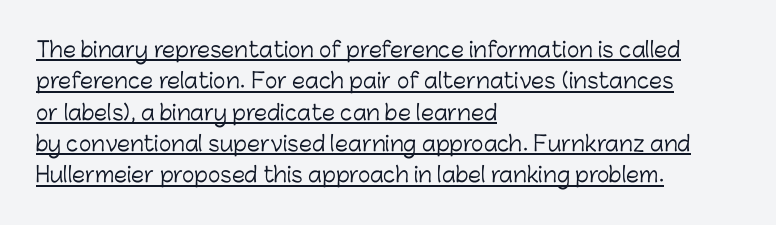
These lines were composed using upright roman letters. The paragraph shown leans on its left margin. The rendered words wear a rule along their underside. The letters look calm and open, with moderate or lighter stems.
